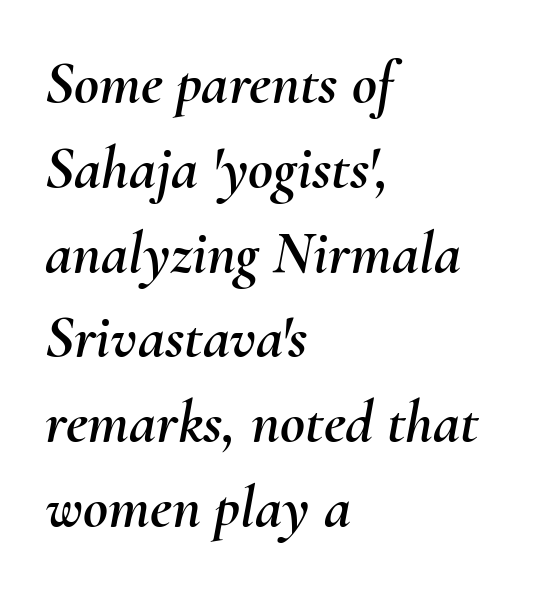
Q: Is the text italic (slanted)? A: Yes, it leans right by about 10 degrees.
Q: Is the text underlined? A: No.
Q: How is the paragraph aligned? A: Left-aligned.
Q: Is the spacing between letters normal or unusually wide? A: Normal.
Q: Is the spacing between lines tight, normal or loose? A: Normal.
Q: Width (condensed, normal, or wide)? A: Normal.
Q: Stroke contrast? A: Medium.
Q: x-height? A: Small.
Q: Monospaced? A: No.
